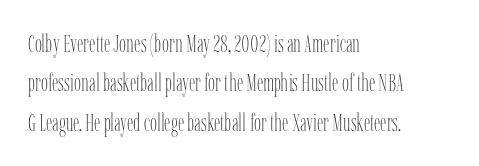
Q: Is the text bold? A: No.
Q: Is the text italic (slanted)? A: No, it is upright.
Q: Is the text underlined? A: No.
Q: How is the paragraph aligned? A: Left-aligned.
Q: Is the spacing between letters normal or unusually wide? A: Normal.
Q: Is the spacing between lines tight, normal or loose? A: Normal.
